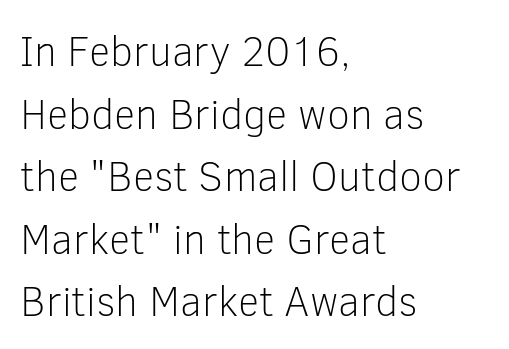
Nothing heavy about these letters — not bold at all. Tracking value appears to be zero — textbook default spacing. Whoever set this chose a conventional vertical rhythm. I'd call this a sans setting — the letters go barefoot. Lines of text with bare space underneath. The letters stand straight up with perfectly vertical stems.
